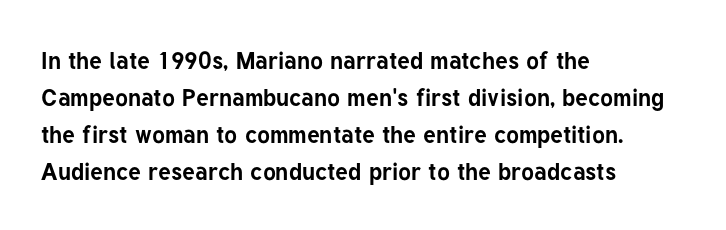
These lines sit exactly where default settings would place them. Descenders are the only things crossing below the line. As a designer I'd log this as weight 700, bold. Where is the straight margin? On the left. The axis of the letterforms is exactly vertical. No extra tracking has been applied to these lines.
